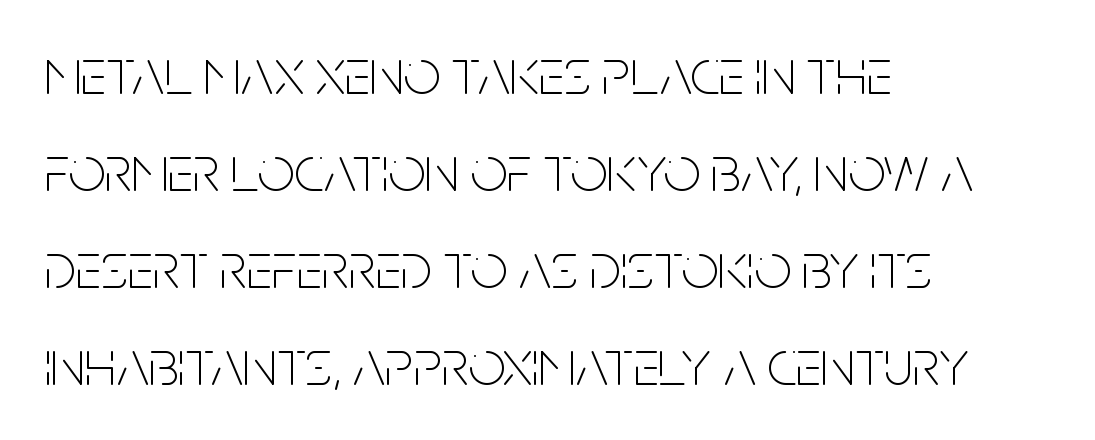
Q: Is the text bold? A: No.
Q: Is the text italic (slanted)? A: No, it is upright.
Q: Is the typeface a serif or a sans-serif typeface? A: Sans-serif.
Q: Is the text underlined? A: No.
Q: How is the paragraph aligned? A: Left-aligned.
Q: Is the spacing between letters normal or unusually wide? A: Normal.
Q: Is the spacing between lines tight, normal or loose? A: Normal.
Q: Width (condensed, normal, or wide)? A: Condensed.
Q: Stroke contrast? A: Low.
Q: x-height? A: Large.
Q: Monospaced? A: No.
